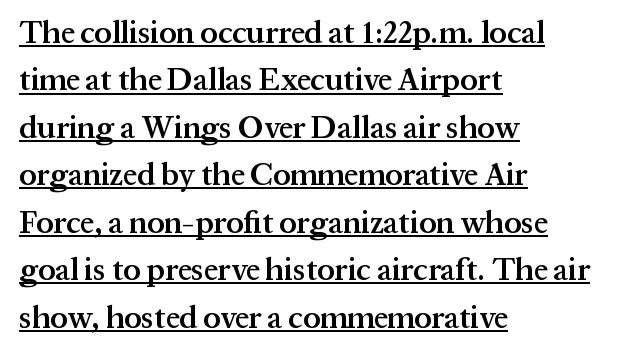
Q: Is the text bold? A: Semi-bold.
Q: Is the text italic (slanted)? A: No, it is upright.
Q: Is the typeface a serif or a sans-serif typeface? A: Serif.
Q: Is the text underlined? A: Yes.
Q: How is the paragraph aligned? A: Left-aligned.
Q: Is the spacing between letters normal or unusually wide? A: Normal.
Q: Is the spacing between lines tight, normal or loose? A: Normal.
Q: Width (condensed, normal, or wide)? A: Normal.
Q: Stroke contrast? A: Medium.
Q: x-height? A: Medium.
Q: Monospaced? A: No.
